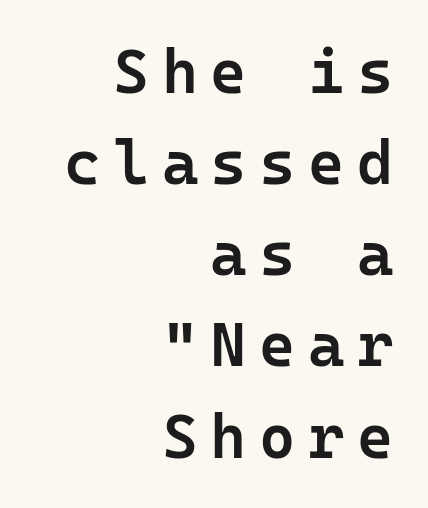
{"serif": "no", "italic": "no", "bold": "semi", "weight": "semibold", "width": "normal", "stroke_contrast": "low", "x_height": "medium", "monospaced": "yes", "underline": "no", "align": "right", "line_spacing": "normal", "line_spacing_ratio": 1.47, "letter_spacing": "wide", "letter_spacing_em": 0.2, "glyph_px": 62}
